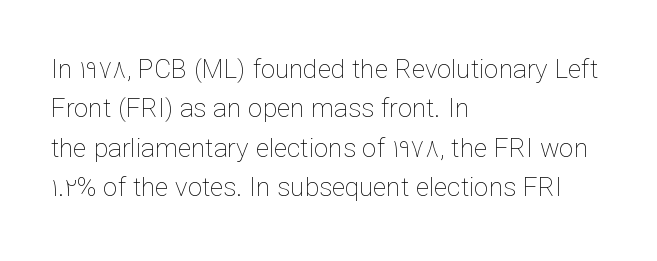
The image shows 26 px text type, upright; set left-aligned, normal line spacing (1.51x), normal letter spacing, not underlined.
